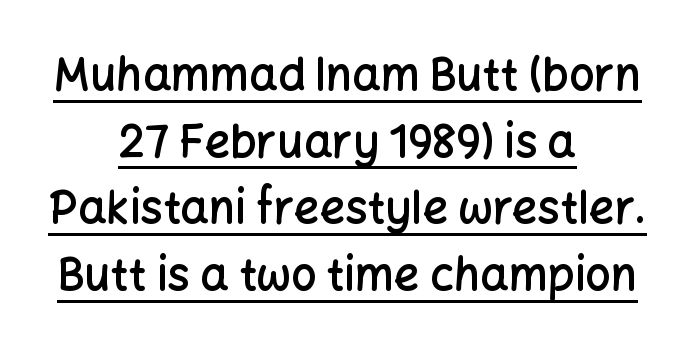
The image shows 45 px semibold sans-serif type, upright; set centered, normal line spacing (1.48x), normal letter spacing, underlined; low stroke contrast and a medium x-height.
